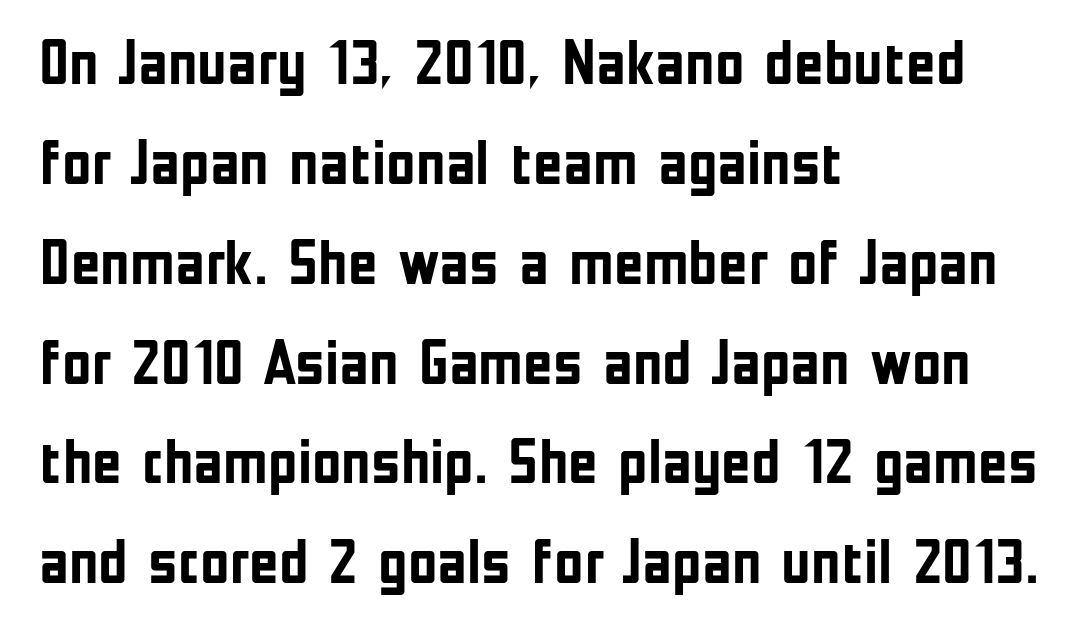
The image shows 64 px semibold, condensed sans-serif type, upright; set left-aligned, normal line spacing (1.56x), normal letter spacing, not underlined; low stroke contrast and a medium x-height.
